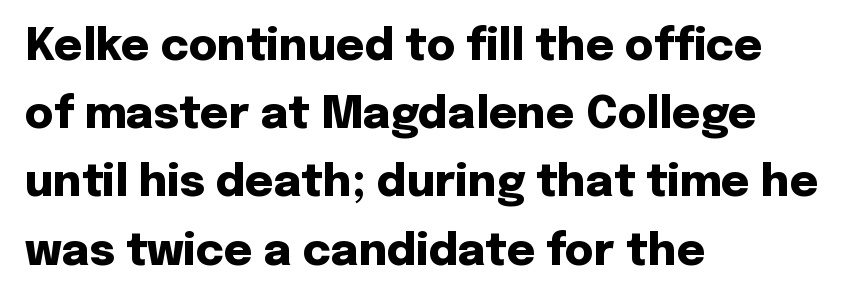
The lettering stays uniformly vertical, giving the passage a roman look. The letterforms sit shoulder to shoulder at normal distance. Typographic density is high because the face is bold. These lines are rendered in a variable-pitch font. Check where the strokes stop: nothing finishes them off — pure sans.
